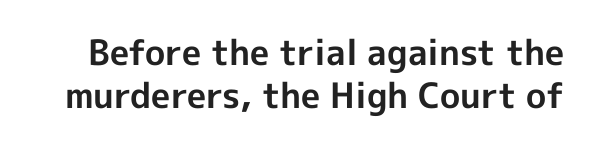
Classification — sans serif. Quick note: not italic, upright. A typesetter would call this zero additional tracking. Strokes here are thick enough to call this a true bold.
